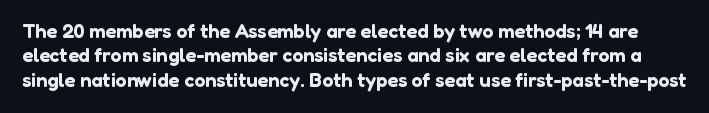
{"italic": "no", "underline": "no", "line_spacing_ratio": 1.22, "letter_spacing": "normal", "letter_spacing_em": 0.0, "glyph_px": 20}
